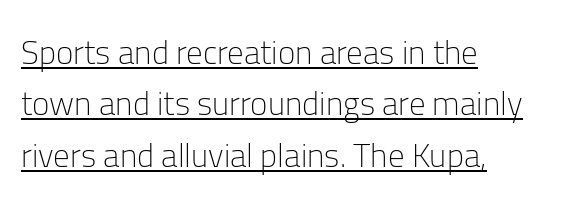
The image shows 33 px light sans-serif type, upright; set left-aligned, normal line spacing (1.56x), normal letter spacing, underlined; low stroke contrast and a medium x-height.
